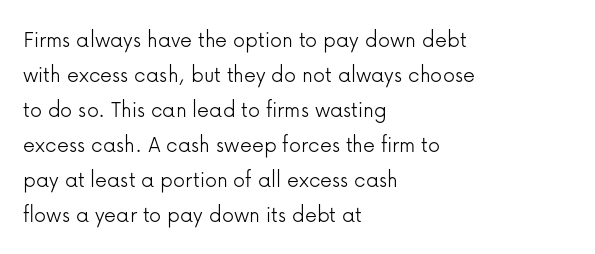
No word sits above an underline. This is the regular roman posture of the typeface. The lines in this sample share a left origin and differ only in where they stop. Successive baselines arrive at the customary interval.
